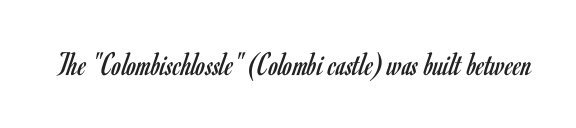
The image shows 34 px regular-weight, condensed sans-serif type; set normal letter spacing, not underlined; low stroke contrast and a small x-height.
